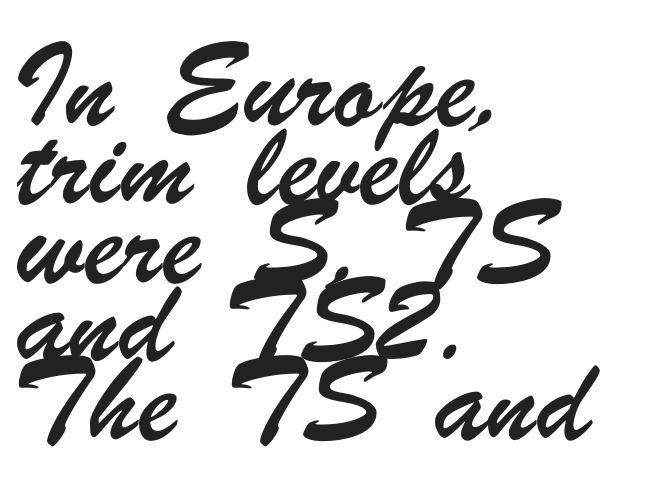
Q: Is the typeface a serif or a sans-serif typeface? A: Sans-serif.
Q: Is the text underlined? A: No.
Q: How is the paragraph aligned? A: Left-aligned.
Q: Is the spacing between letters normal or unusually wide? A: Normal.
Q: Is the spacing between lines tight, normal or loose? A: Normal.
Q: Width (condensed, normal, or wide)? A: Condensed.
Q: Stroke contrast? A: Low.
Q: x-height? A: Small.
Q: Monospaced? A: No.
